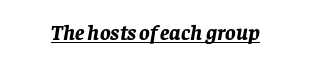
The rendering keeps characters at their native spacing. Tall strokes in this sample are angled rather than plumb. Does a line run under the words? Yes, clearly. Bold? Absolutely — the strokes are thick and heavy.
